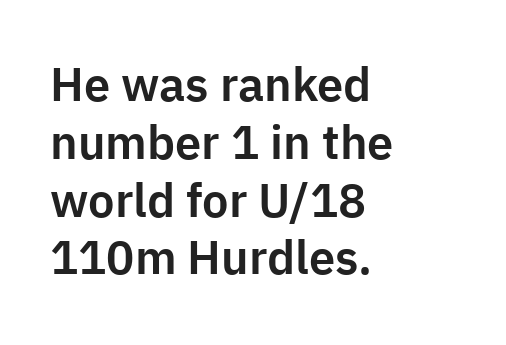
Q: Is the text italic (slanted)? A: No, it is upright.
Q: Is the typeface a serif or a sans-serif typeface? A: Sans-serif.
Q: Is the text underlined? A: No.
Q: How is the paragraph aligned? A: Left-aligned.
Q: Is the spacing between letters normal or unusually wide? A: Normal.
Q: Width (condensed, normal, or wide)? A: Normal.
Q: Stroke contrast? A: Low.
Q: x-height? A: Medium.
Q: Monospaced? A: No.
